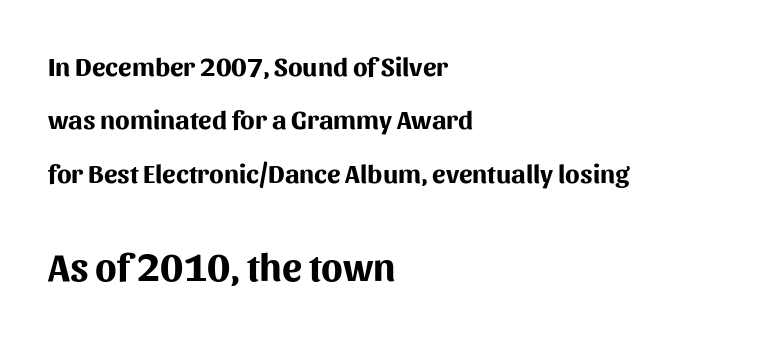
The image shows 40 px bold sans-serif type, upright; set left-aligned, loose line spacing (1.98x), normal letter spacing, not underlined; the second (bottom) block is 1.48x larger; medium stroke contrast and a medium x-height.
